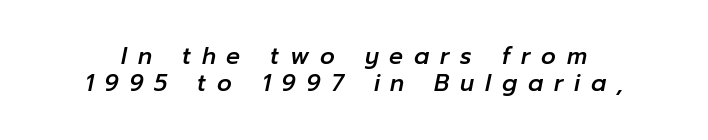
{"italic": "yes", "lean": "right", "slant_degrees": 12, "underline": "no", "line_spacing_ratio": 1.19, "letter_spacing": "wide", "letter_spacing_em": 0.47, "glyph_px": 23}
